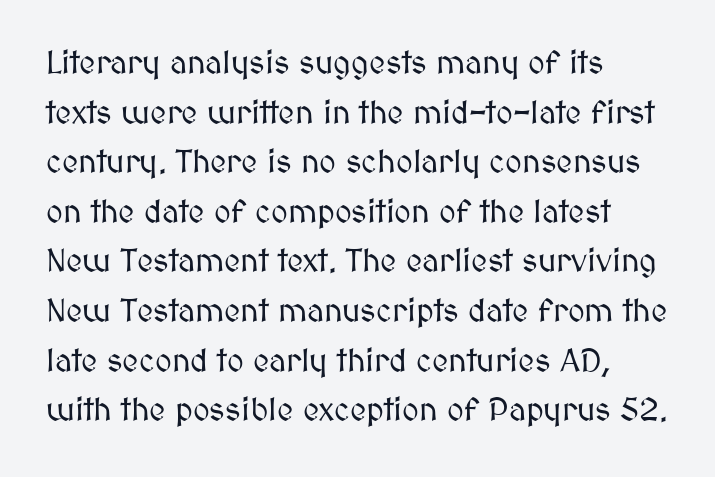
Q: Is the text italic (slanted)? A: No, it is upright.
Q: Is the text underlined? A: No.
Q: How is the paragraph aligned? A: Left-aligned.
Q: Is the spacing between letters normal or unusually wide? A: Normal.
Q: Is the spacing between lines tight, normal or loose? A: Normal.
Q: Width (condensed, normal, or wide)? A: Normal.
Q: Stroke contrast? A: Medium.
Q: x-height? A: Medium.
Q: Monospaced? A: No.
